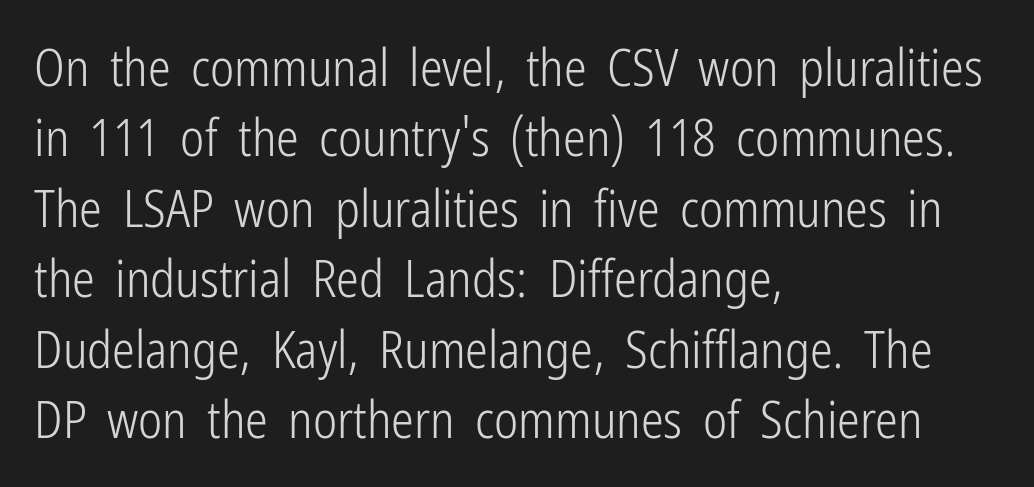
In terms of posture, this sample is upright. Bare-footed words on every line. Spacing verdict: proportional, widths tailored to each character. Does the copy run flush right? No — it runs flush left. The passage shown is typeset with a sans-serif family. The line texture is even and compact thanks to regular tracking.
